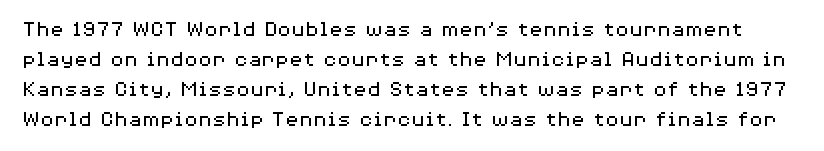
The image shows 23 px text type, upright; set normal line spacing (1.3x), normal letter spacing, not underlined.
